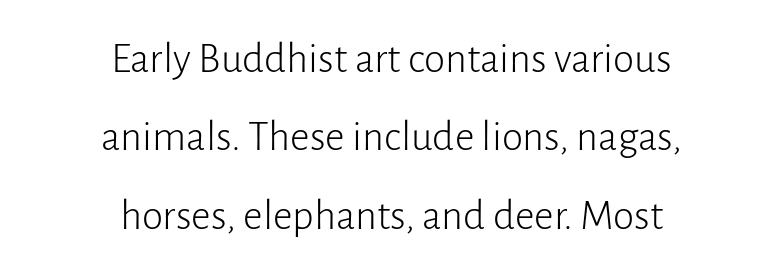
Tall strokes in this sample are plumb rather than angled. Looks like regular typesetting: each glyph gets only the width it needs. Plain, unruled lines of type. Observe the absence of serifs on each vertical stroke in this sample. Weight: regular or lighter.
